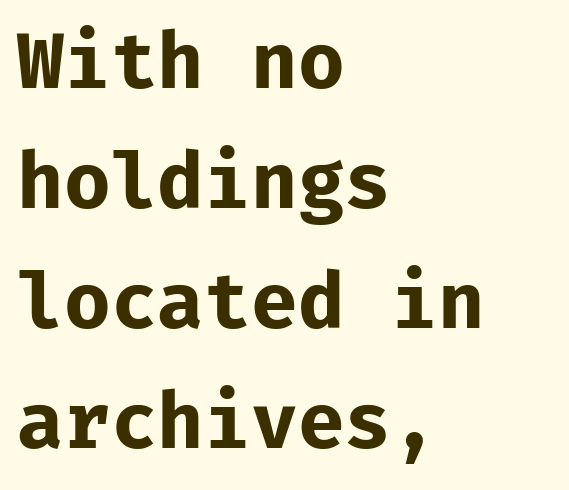
Is this a sans? Yes — the strokes have no serifs. Students, this is bold: see how much ink each stroke carries. Between one letter and the next there's only the usual sliver of space. Honestly, there is no underline to notice here at all. In terms of leading, this rendering sits right in the middle.
